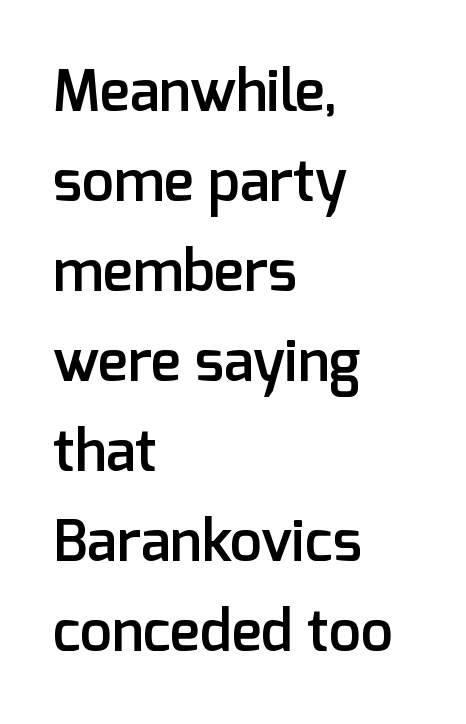
{"serif": "no", "italic": "no", "bold": "semi", "weight": "semibold", "width": "normal", "stroke_contrast": "low", "x_height": "medium", "monospaced": "no", "underline": "no", "align": "left", "line_spacing": "normal", "line_spacing_ratio": 1.58, "letter_spacing": "normal", "letter_spacing_em": 0.0, "glyph_px": 57}
